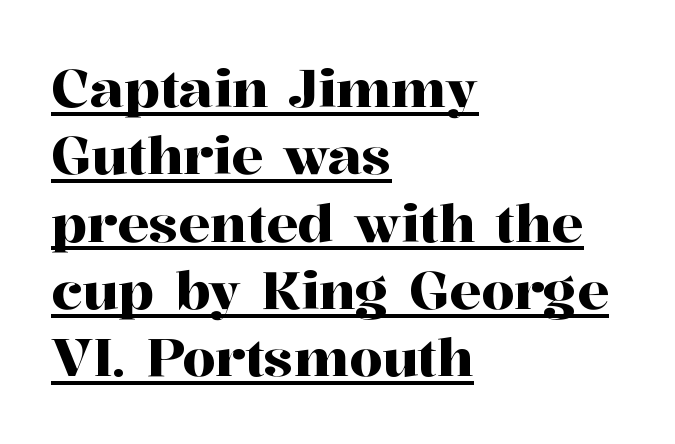
The image shows 53 px serif type, upright; set left-aligned, normal line spacing (1.27x), normal letter spacing, underlined; high stroke contrast and a medium x-height.
